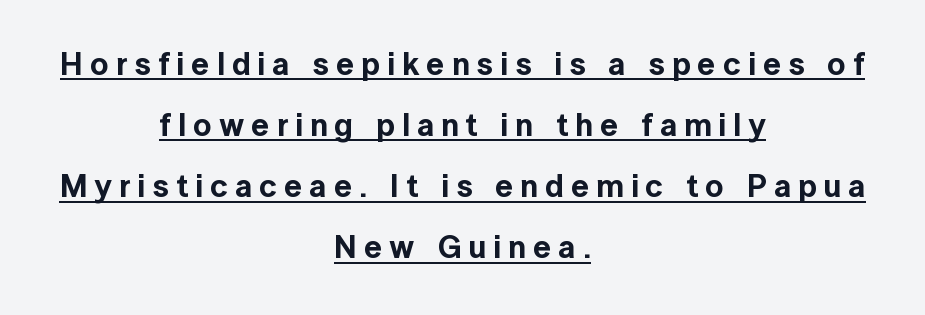
Q: Is the text italic (slanted)? A: No, it is upright.
Q: Is the typeface a serif or a sans-serif typeface? A: Sans-serif.
Q: Is the text underlined? A: Yes.
Q: How is the paragraph aligned? A: Centered.
Q: Is the spacing between letters normal or unusually wide? A: Unusually wide.
Q: Is the spacing between lines tight, normal or loose? A: Loose.
Q: Width (condensed, normal, or wide)? A: Normal.
Q: x-height? A: Medium.
Q: Monospaced? A: No.
